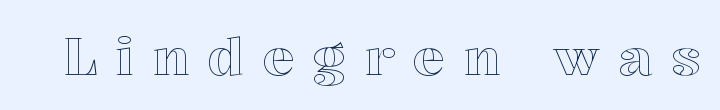
Q: Is the text italic (slanted)? A: No, it is upright.
Q: Is the text underlined? A: No.
Q: Is the spacing between letters normal or unusually wide? A: Unusually wide.
Q: Width (condensed, normal, or wide)? A: Normal.
Q: x-height? A: Medium.
Q: Monospaced? A: No.
